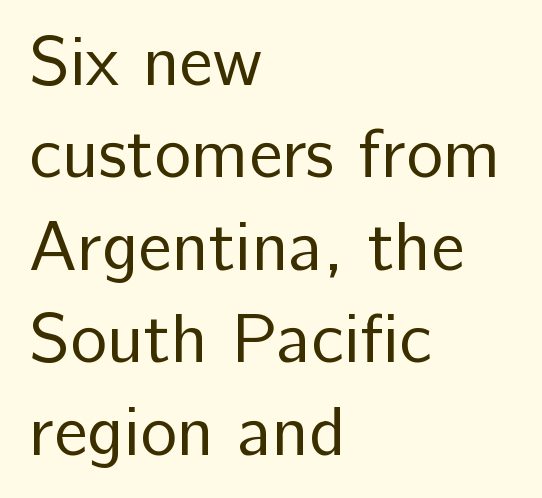
The passage shown is not underscored anywhere. To sum up the face: it is a sans, with no serifs. Looks like regular typesetting: each glyph gets only the width it needs. The weight tops out at a normal text grade.
